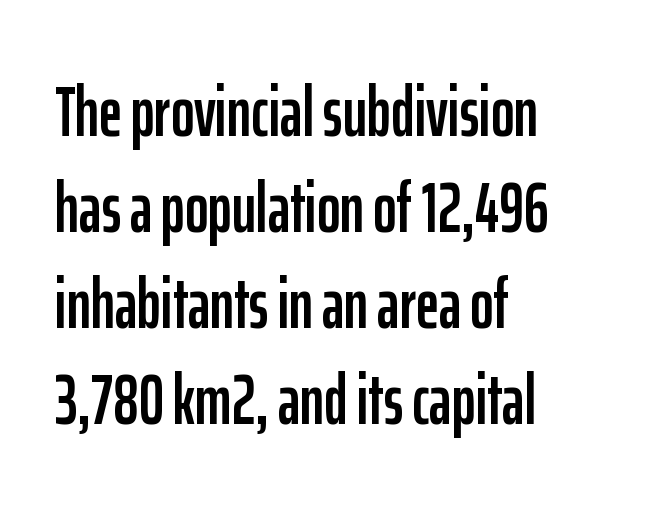
One glance says typical: line gaps are just what's usual. Varying glyph widths throughout — classic text-font behaviour. You can tell it's not italic because the verticals are truly vertical. You can tell from the bare stems that sans-serif type was used.
